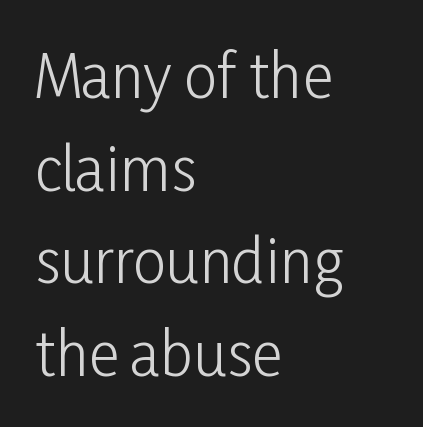
Q: Is the text bold? A: No.
Q: Is the text italic (slanted)? A: No, it is upright.
Q: Is the typeface a serif or a sans-serif typeface? A: Sans-serif.
Q: Is the text underlined? A: No.
Q: How is the paragraph aligned? A: Left-aligned.
Q: Is the spacing between letters normal or unusually wide? A: Normal.
Q: Is the spacing between lines tight, normal or loose? A: Normal.
Q: Width (condensed, normal, or wide)? A: Condensed.
Q: Stroke contrast? A: Low.
Q: x-height? A: Medium.
Q: Monospaced? A: No.
